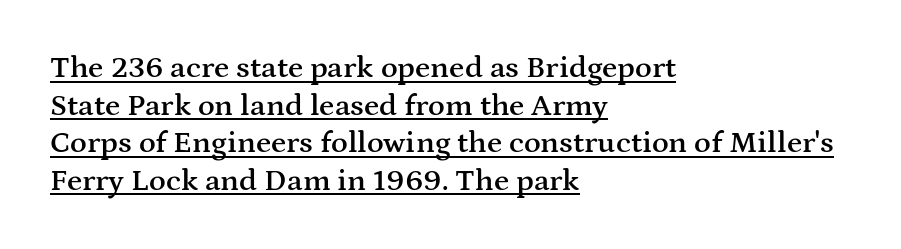
This sample has the flowing, uneven cadence of proportional lettering. This sample uses an upright cut, with every glyph sitting square on the baseline. This sample is left-justified, so line endings fall wherever the words run out. What kind of face is this? One with serifs. Slightly chunky letters — semibold, I'd say, not full bold.
